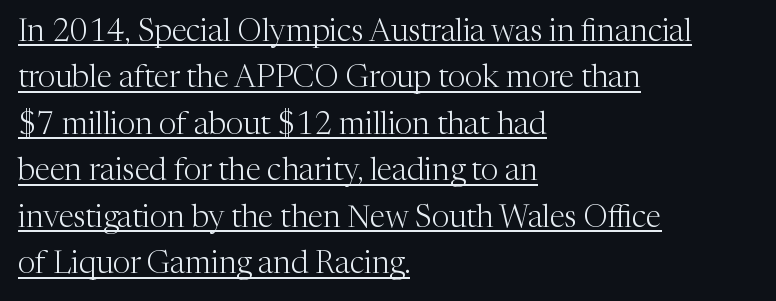
Q: Is the text bold? A: No.
Q: Is the text italic (slanted)? A: No, it is upright.
Q: Is the typeface a serif or a sans-serif typeface? A: Serif.
Q: Is the text underlined? A: Yes.
Q: How is the paragraph aligned? A: Left-aligned.
Q: Is the spacing between letters normal or unusually wide? A: Normal.
Q: Is the spacing between lines tight, normal or loose? A: Normal.
Q: Width (condensed, normal, or wide)? A: Normal.
Q: Stroke contrast? A: Medium.
Q: x-height? A: Medium.
Q: Monospaced? A: No.
